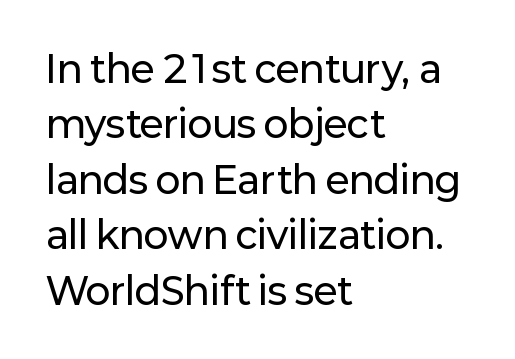
These lines are rendered in a variable-pitch font. A student would call this left alignment; a typographer would say flush left, rag right. Check under the words: just untouched page. The rows are spaced the way most documents space them.
